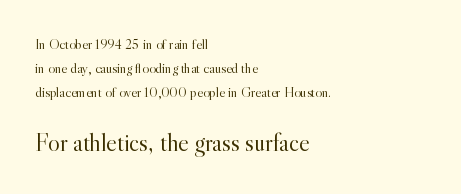
{"italic": "no", "bold": "no", "underline": "no", "align": "left", "line_spacing": "normal", "line_spacing_ratio": 1.7, "letter_spacing": "normal", "letter_spacing_em": 0.0, "larger_block": "second", "size_ratio": 1.79, "glyph_px": 25}
